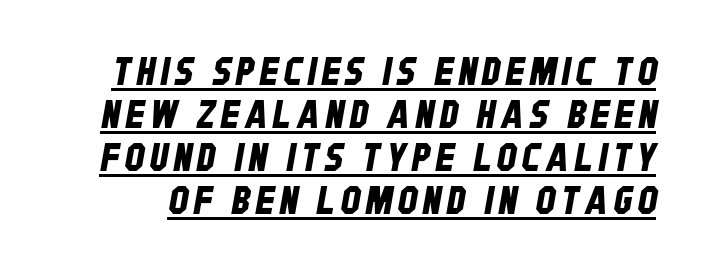
Summary of vertical rhythm: compact, with narrow interline spacing. A typographer would call this underscored text. Looks like regular typesetting: each glyph gets only the width it needs. Examine the stroke ends and you'll find no serifs.
